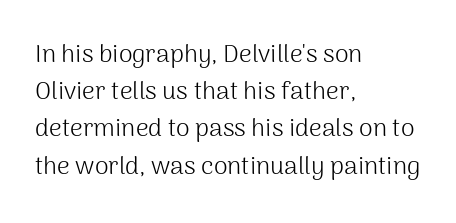
The image shows 25 px text type, upright; set left-aligned, normal line spacing (1.49x), normal letter spacing, not underlined.
